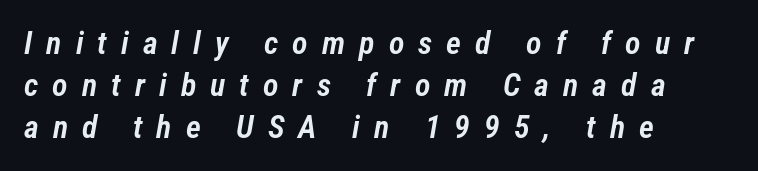
{"italic": "yes", "lean": "right", "slant_degrees": 12, "bold": "semi", "weight": "semibold", "width": "condensed", "stroke_contrast": "low", "x_height": "medium", "monospaced": "no", "underline": "no", "align": "left", "line_spacing": "normal", "line_spacing_ratio": 1.32, "letter_spacing": "wide", "letter_spacing_em": 0.44, "glyph_px": 32}
